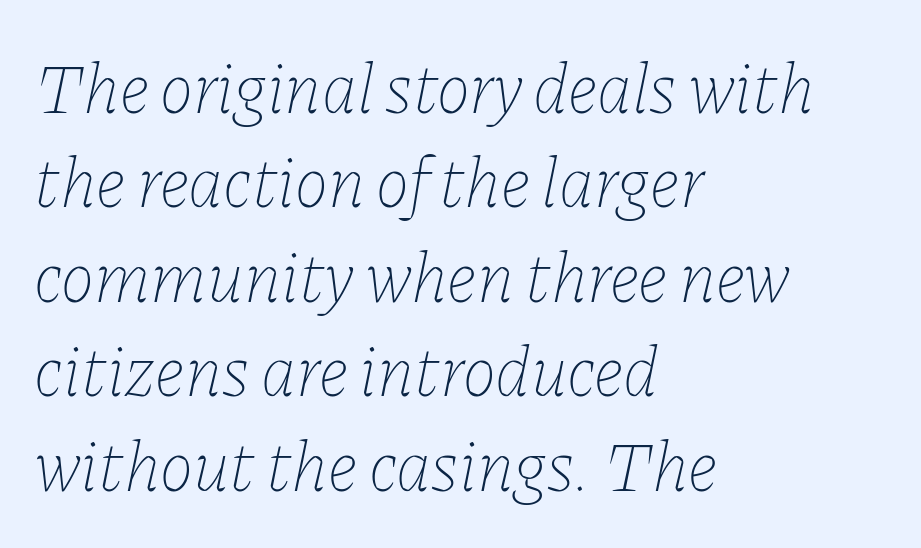
Q: Is the text bold? A: No.
Q: Is the text italic (slanted)? A: Yes, it leans right by about 11 degrees.
Q: Is the text underlined? A: No.
Q: How is the paragraph aligned? A: Left-aligned.
Q: Is the spacing between letters normal or unusually wide? A: Normal.
Q: Is the spacing between lines tight, normal or loose? A: Normal.
Q: Width (condensed, normal, or wide)? A: Normal.
Q: Stroke contrast? A: Low.
Q: x-height? A: Medium.
Q: Monospaced? A: No.
